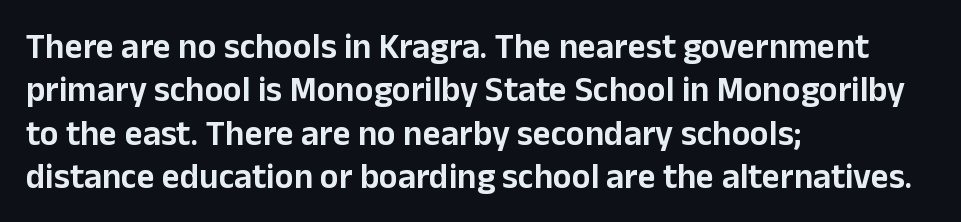
Q: Is the text italic (slanted)? A: No, it is upright.
Q: Is the typeface a serif or a sans-serif typeface? A: Sans-serif.
Q: Is the text underlined? A: No.
Q: How is the paragraph aligned? A: Left-aligned.
Q: Is the spacing between letters normal or unusually wide? A: Normal.
Q: Width (condensed, normal, or wide)? A: Normal.
Q: Stroke contrast? A: Low.
Q: x-height? A: Medium.
Q: Monospaced? A: No.
